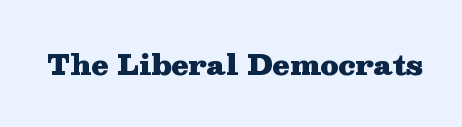
Do the characters align in a grid? No, the font is proportional. To sum up the face: it has serifs. The zone under the glyphs is completely vacant. Spacing between characters is what you'd get straight out of the box.
